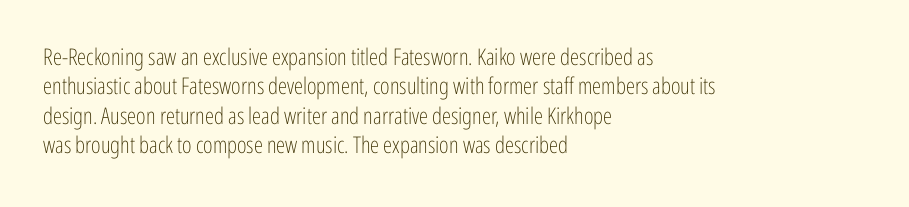
The image shows 23 px text type, upright; set left-aligned, normal line spacing (1.28x), normal letter spacing, not underlined.
